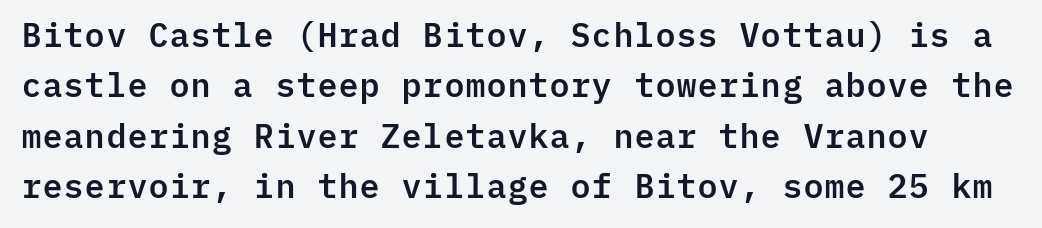
{"serif": "no", "italic": "no", "width": "normal", "stroke_contrast": "low", "x_height": "medium", "monospaced": "yes", "underline": "no", "line_spacing": "normal", "line_spacing_ratio": 1.53, "letter_spacing": "normal", "letter_spacing_em": 0.0, "glyph_px": 33}
